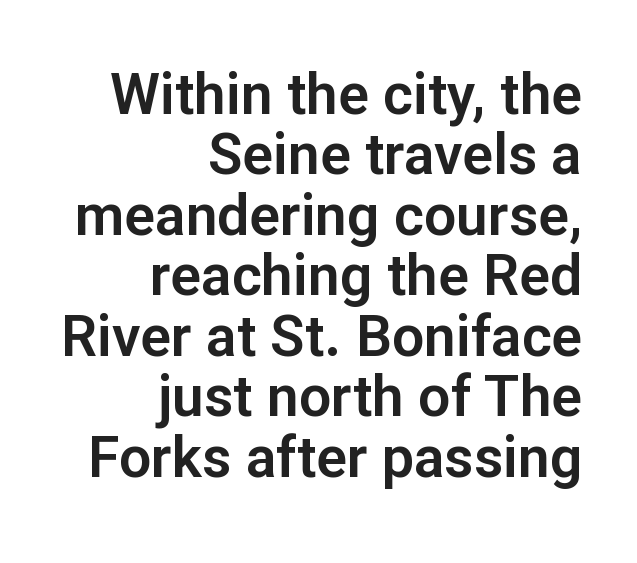
Vertically, the passage feels compressed, each row crowding the next. Has an underline been added? It has not. Stroke terminals: plain, sans-serif. Visually the block forms a straight wall on the right and a jagged coastline on the left. The letters stand straight up with perfectly vertical stems. What stands out about the letter spacing? Nothing — it is the standard amount.
